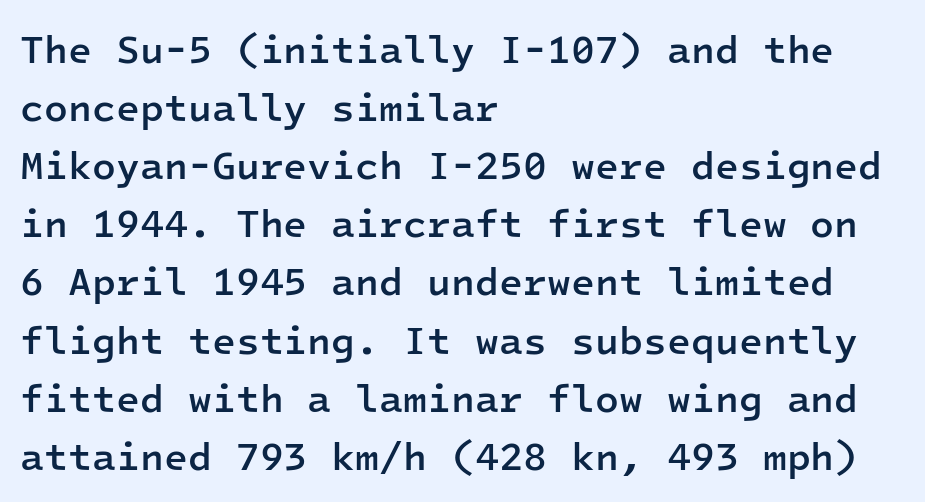
The image shows 39 px semibold sans-serif type, upright, monospaced; set left-aligned, normal line spacing (1.49x), normal letter spacing, not underlined; low stroke contrast and a medium x-height.
